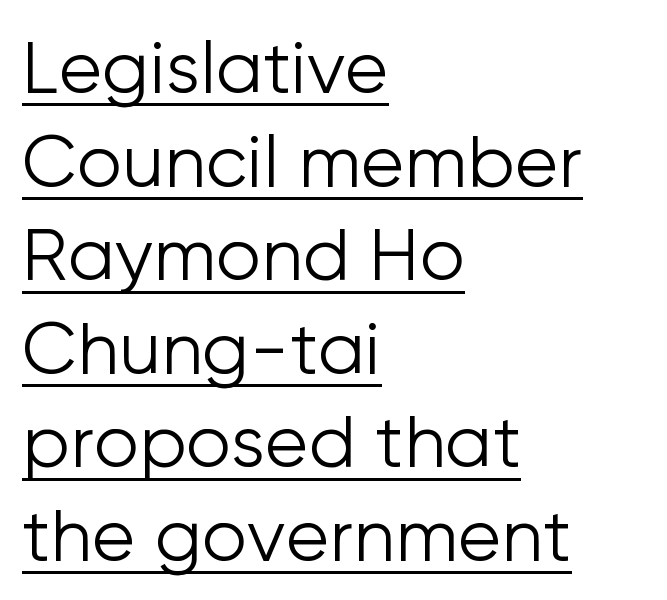
The type family on display is of the sans-serif kind. The space between consecutive lines is moderate. Varying glyph widths throughout — classic text-font behaviour. Nothing unusual about the tracking: characters are spaced as the font intends. The font is comparable to plain body text, perhaps lighter.
